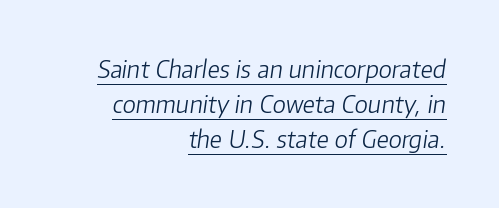
Q: Is the text bold? A: No.
Q: Is the text italic (slanted)? A: Yes, it leans right by about 8 degrees.
Q: Is the text underlined? A: Yes.
Q: How is the paragraph aligned? A: Right-aligned.
Q: Is the spacing between letters normal or unusually wide? A: Normal.
Q: Is the spacing between lines tight, normal or loose? A: Normal.
